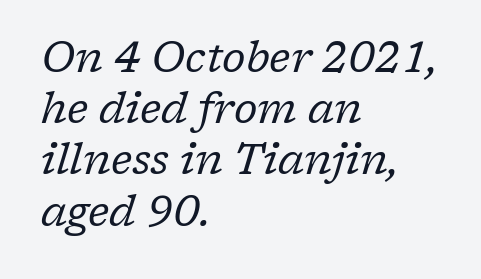
{"serif": "yes", "italic": "yes", "lean": "right", "slant_degrees": 17, "bold": "no", "weight": "regular", "width": "normal", "stroke_contrast": "low", "x_height": "medium", "monospaced": "no", "underline": "no", "align": "left", "line_spacing_ratio": 1.22, "letter_spacing": "normal", "letter_spacing_em": 0.0, "glyph_px": 42}
